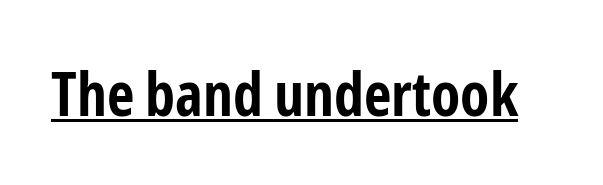
Q: Is the text bold? A: Yes.
Q: Is the text italic (slanted)? A: No, it is upright.
Q: Is the typeface a serif or a sans-serif typeface? A: Sans-serif.
Q: Is the text underlined? A: Yes.
Q: Is the spacing between letters normal or unusually wide? A: Normal.
Q: Width (condensed, normal, or wide)? A: Condensed.
Q: Stroke contrast? A: Low.
Q: x-height? A: Medium.
Q: Monospaced? A: No.
